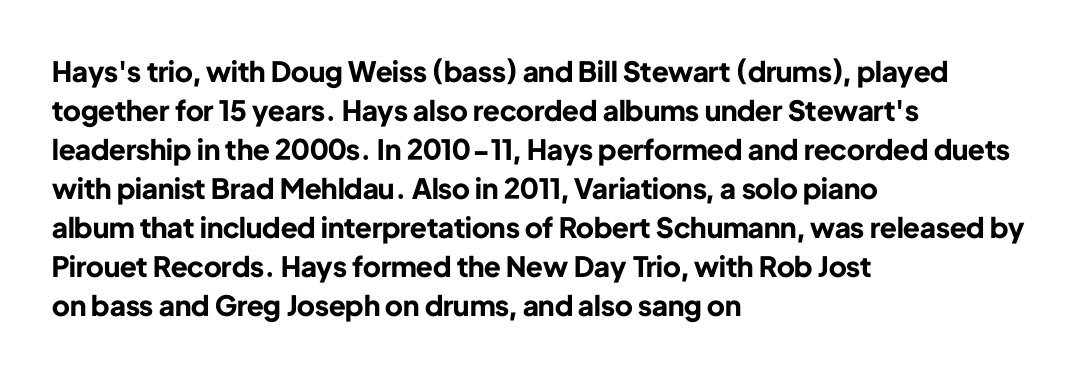
Q: Is the text bold? A: Yes.
Q: Is the text italic (slanted)? A: No, it is upright.
Q: Is the typeface a serif or a sans-serif typeface? A: Sans-serif.
Q: Is the text underlined? A: No.
Q: How is the paragraph aligned? A: Left-aligned.
Q: Is the spacing between letters normal or unusually wide? A: Normal.
Q: Is the spacing between lines tight, normal or loose? A: Normal.
Q: Width (condensed, normal, or wide)? A: Normal.
Q: Stroke contrast? A: Low.
Q: x-height? A: Medium.
Q: Monospaced? A: No.
